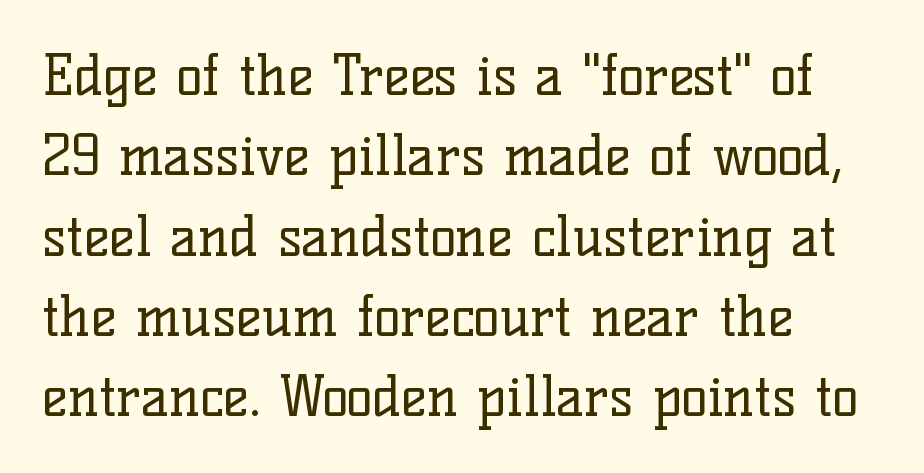
This sample uses a serif face. Vertical spacing — default. Inter-character spacing is left at the font's built-in metrics. Note the varied advance widths — an 'i' is clearly narrower than an 'm'. Nobody drew a line under any word here.
